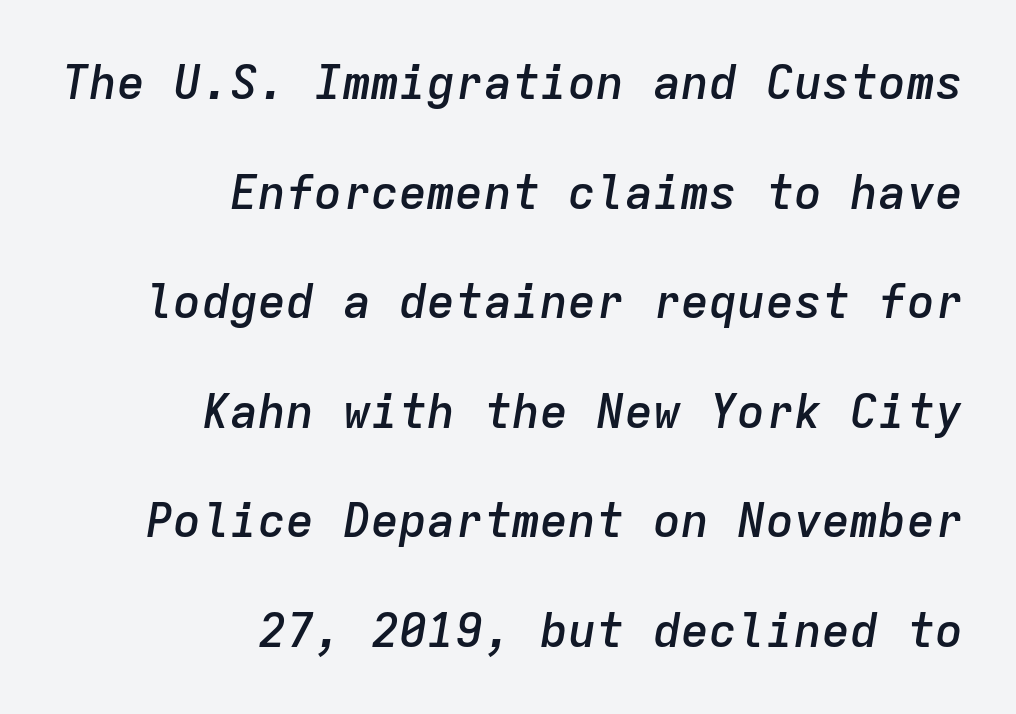
The image shows 47 px semibold type, italic (leaning right), monospaced; set right-aligned, loose line spacing (2.33x), normal letter spacing, not underlined; low stroke contrast and a medium x-height.
